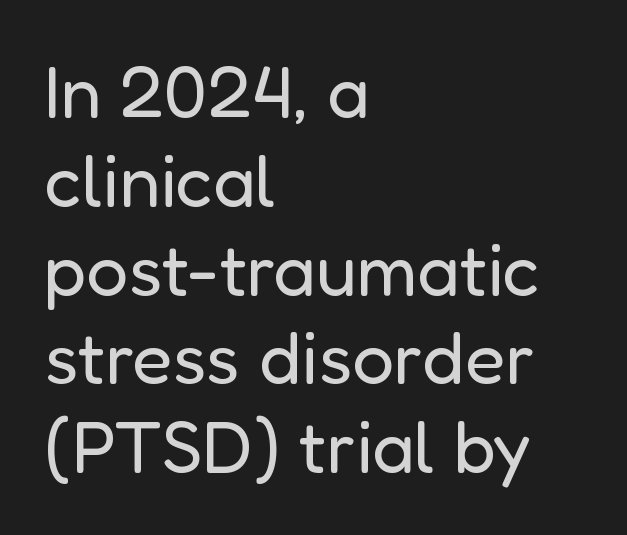
The image shows 74 px regular-weight sans-serif type, upright; set left-aligned, line spacing 1.2x, normal letter spacing, not underlined; low stroke contrast and a medium x-height.
